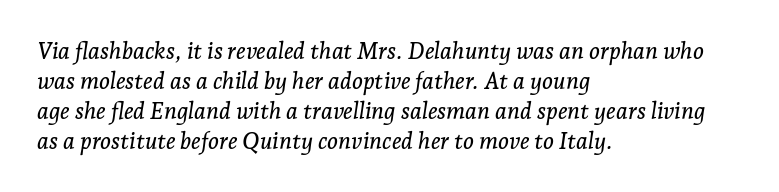
The image shows 23 px text type, italic (leaning right); set left-aligned, normal line spacing (1.3x), normal letter spacing, not underlined.
